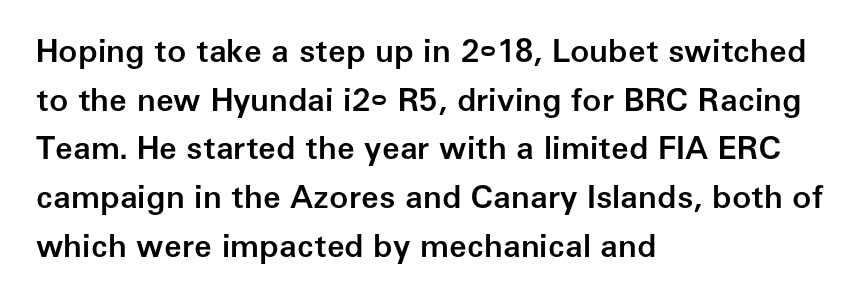
Q: Is the text bold? A: Semi-bold.
Q: Is the text italic (slanted)? A: No, it is upright.
Q: Is the typeface a serif or a sans-serif typeface? A: Sans-serif.
Q: Is the text underlined? A: No.
Q: How is the paragraph aligned? A: Left-aligned.
Q: Is the spacing between letters normal or unusually wide? A: Normal.
Q: Is the spacing between lines tight, normal or loose? A: Normal.
Q: Width (condensed, normal, or wide)? A: Normal.
Q: Stroke contrast? A: Low.
Q: x-height? A: Medium.
Q: Monospaced? A: No.
